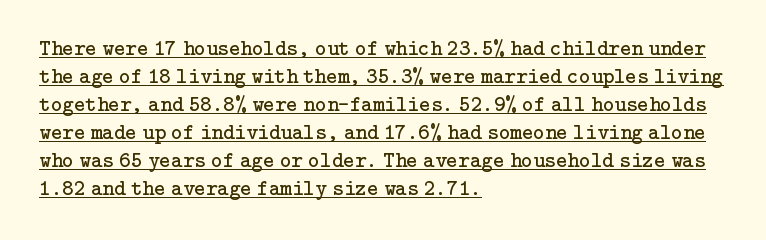
Q: Is the text bold? A: No.
Q: Is the text italic (slanted)? A: No, it is upright.
Q: Is the text underlined? A: Yes.
Q: How is the paragraph aligned? A: Left-aligned.
Q: Is the spacing between letters normal or unusually wide? A: Normal.
Q: Is the spacing between lines tight, normal or loose? A: Normal.
